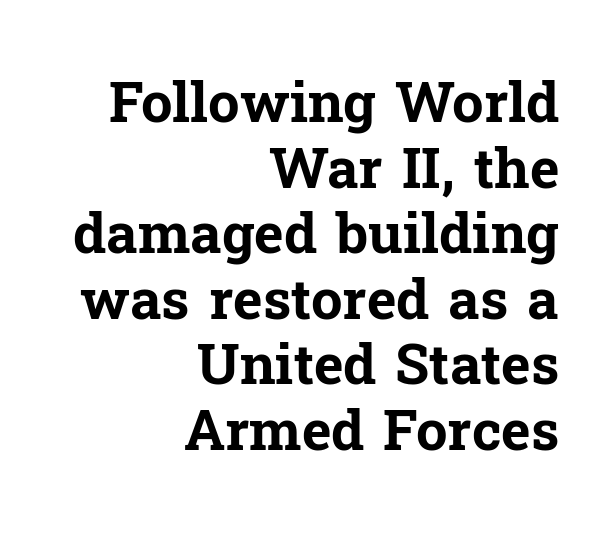
Q: Is the text bold? A: Yes.
Q: Is the text italic (slanted)? A: No, it is upright.
Q: Is the typeface a serif or a sans-serif typeface? A: Serif.
Q: Is the text underlined? A: No.
Q: How is the paragraph aligned? A: Right-aligned.
Q: Is the spacing between letters normal or unusually wide? A: Normal.
Q: Width (condensed, normal, or wide)? A: Normal.
Q: Stroke contrast? A: Low.
Q: x-height? A: Medium.
Q: Monospaced? A: No.
